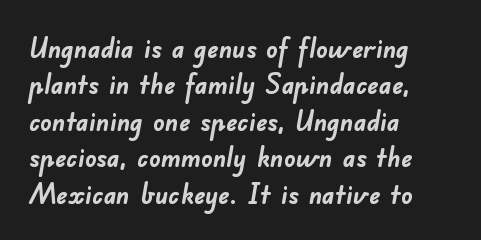
The image shows 28 px semibold sans-serif type; set left-aligned, normal line spacing (1.3x), normal letter spacing, not underlined; low stroke contrast and a small x-height.
